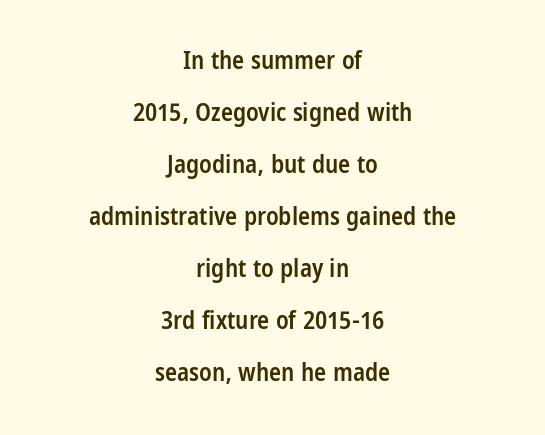
The paragraph shown floats in the horizontal middle. A typesetter would call this zero additional tracking. Do the letters lean? They stand straight. This is moderately heavy type, rendered in semibold. Descenders hang freely into open space. This sample trades compactness for vertical openness between lines.
